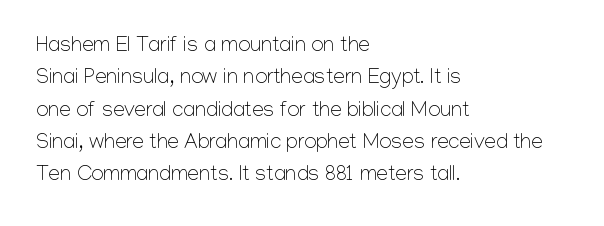
The image shows 21 px text type, upright; set left-aligned, normal line spacing (1.54x), normal letter spacing, not underlined.
